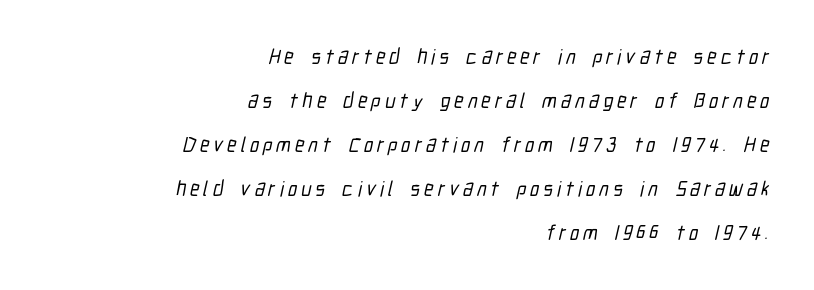
The image shows 21 px text type; set right-aligned, loose line spacing (2.09x), not underlined.
